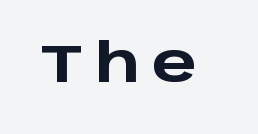
The image shows 53 px heavy, wide sans-serif type, upright; set unusually wide letter spacing (+0.23 em), not underlined; low stroke contrast and a large x-height.
